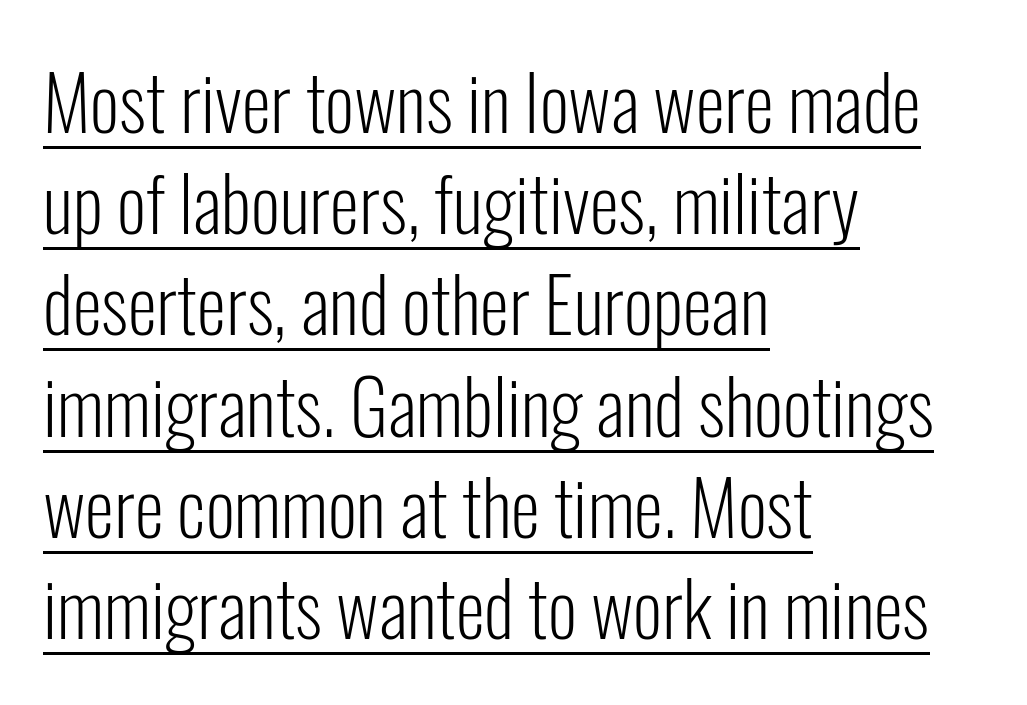
Observe the absence of serifs on each vertical stroke in this sample. You could call the tracking neutral — neither tight nor loose. This sample has the flowing, uneven cadence of proportional lettering. These characters rest on top of a visible drawn line. No letter is thick-stroked: the sample isn't bold. The letters stand straight up with perfectly vertical stems.
